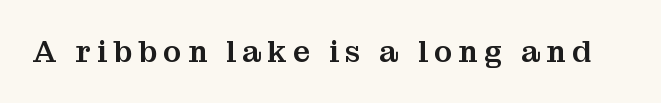
{"serif": "yes", "italic": "no", "width": "normal", "stroke_contrast": "medium", "x_height": "medium", "monospaced": "no", "underline": "no", "letter_spacing": "wide", "letter_spacing_em": 0.21, "glyph_px": 30}
